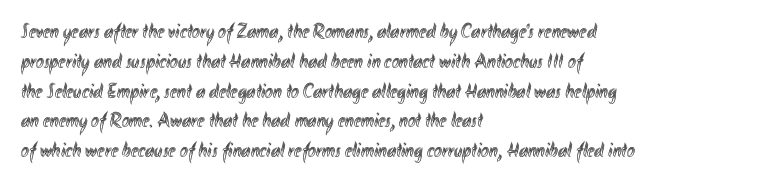
{"underline": "no", "align": "left", "line_spacing": "normal", "line_spacing_ratio": 1.42, "letter_spacing": "normal", "letter_spacing_em": 0.0, "glyph_px": 21}
